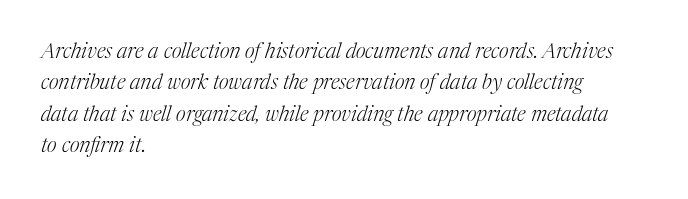
Q: Is the text bold? A: No.
Q: Is the text italic (slanted)? A: Yes, it leans right by about 17 degrees.
Q: Is the text underlined? A: No.
Q: How is the paragraph aligned? A: Left-aligned.
Q: Is the spacing between letters normal or unusually wide? A: Normal.
Q: Is the spacing between lines tight, normal or loose? A: Normal.
